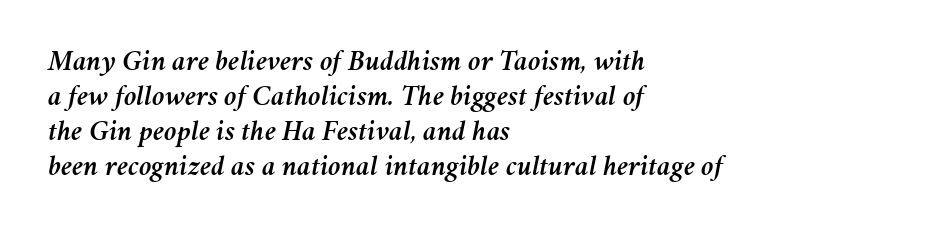
The image shows 29 px text type, italic (leaning right); set left-aligned, line spacing 1.21x, normal letter spacing, not underlined; medium stroke contrast and a medium x-height.
